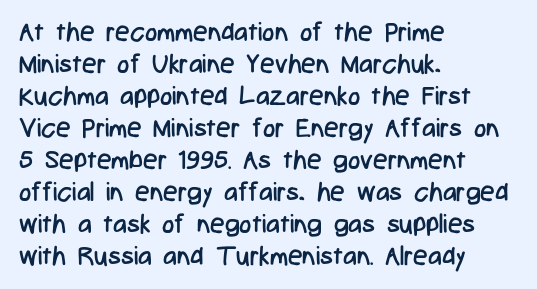
{"italic": "no", "bold": "no", "underline": "no", "align": "left", "line_spacing_ratio": 1.23, "letter_spacing": "normal", "letter_spacing_em": 0.0, "glyph_px": 26}
